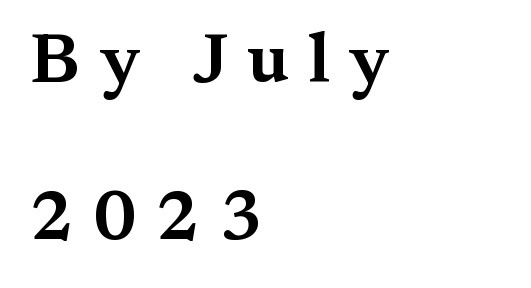
{"serif": "yes", "italic": "no", "width": "wide", "stroke_contrast": "medium", "x_height": "medium", "monospaced": "no", "underline": "no", "align": "left", "line_spacing": "loose", "line_spacing_ratio": 2.24, "letter_spacing": "wide", "letter_spacing_em": 0.27, "glyph_px": 70}
